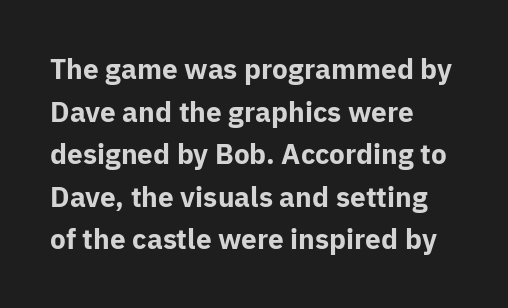
Q: Is the text bold? A: Yes.
Q: Is the text italic (slanted)? A: No, it is upright.
Q: Is the typeface a serif or a sans-serif typeface? A: Sans-serif.
Q: Is the text underlined? A: No.
Q: How is the paragraph aligned? A: Left-aligned.
Q: Is the spacing between letters normal or unusually wide? A: Normal.
Q: Is the spacing between lines tight, normal or loose? A: Normal.
Q: Width (condensed, normal, or wide)? A: Normal.
Q: Stroke contrast? A: Low.
Q: x-height? A: Medium.
Q: Monospaced? A: No.
